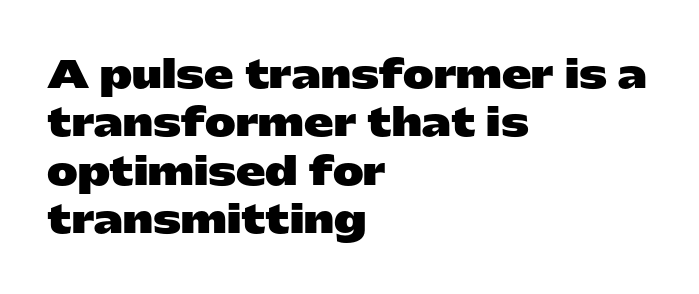
The rendering uses a bold face; every stroke is thick and dark. Examine the stroke ends and you'll find no serifs. Rows of type keep a routine distance in the vertical direction. Decoration check: the copy has no underline. Does extra space separate the letters? No, they use regular spacing.
